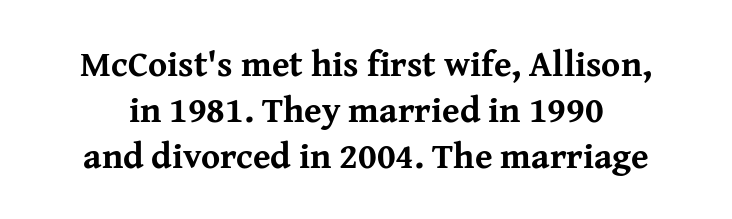
{"serif": "yes", "italic": "no", "bold": "yes", "weight": "bold", "width": "normal", "stroke_contrast": "medium", "x_height": "medium", "monospaced": "no", "underline": "no", "line_spacing": "normal", "line_spacing_ratio": 1.28, "letter_spacing": "normal", "letter_spacing_em": 0.0, "glyph_px": 36}
